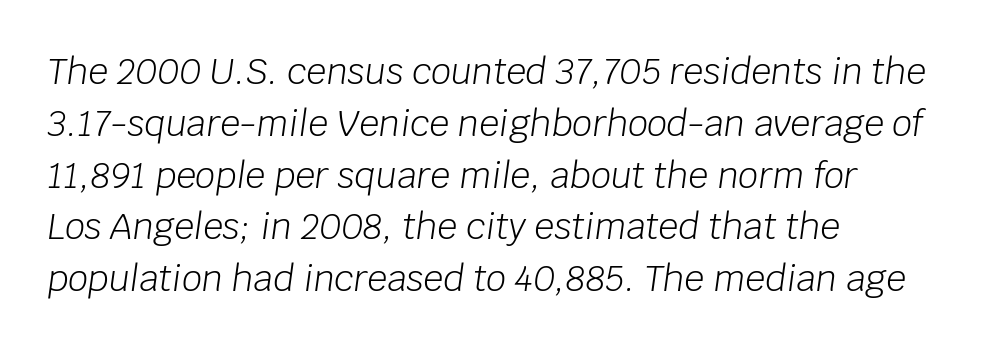
The passage shown leans; its letterforms are oblique. On a weight scale, this lands at 450 or below. The paragraph has a hard left edge and a soft right edge. The letterforms sit shoulder to shoulder at normal distance.
